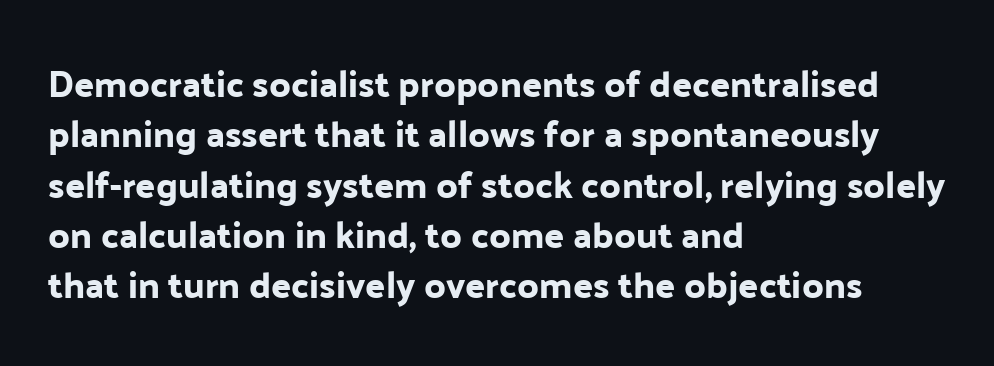
Q: Is the text italic (slanted)? A: No, it is upright.
Q: Is the typeface a serif or a sans-serif typeface? A: Sans-serif.
Q: Is the text underlined? A: No.
Q: How is the paragraph aligned? A: Left-aligned.
Q: Is the spacing between letters normal or unusually wide? A: Normal.
Q: Is the spacing between lines tight, normal or loose? A: Normal.
Q: Width (condensed, normal, or wide)? A: Normal.
Q: Stroke contrast? A: Low.
Q: x-height? A: Medium.
Q: Monospaced? A: No.
